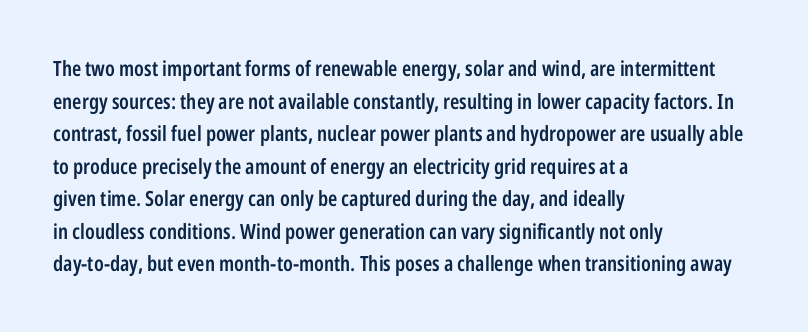
The image shows 21 px text type, upright; set left-aligned, normal line spacing (1.55x), normal letter spacing, not underlined.
